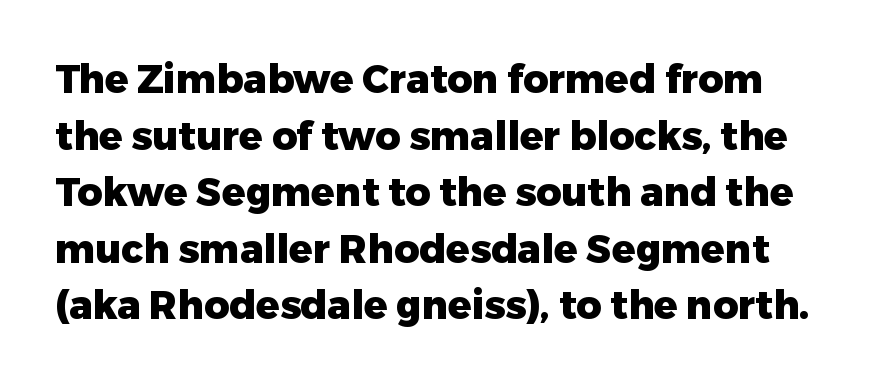
The words here are not underlined. The gaps between neighbouring characters are ordinary and unremarkable. The letters are bold, with thick, heavy strokes. Quick note: interline space is typical. Ordinary non-slanted type is in use. Each letter keeps its own natural width here, so spacing adapts to shape.
